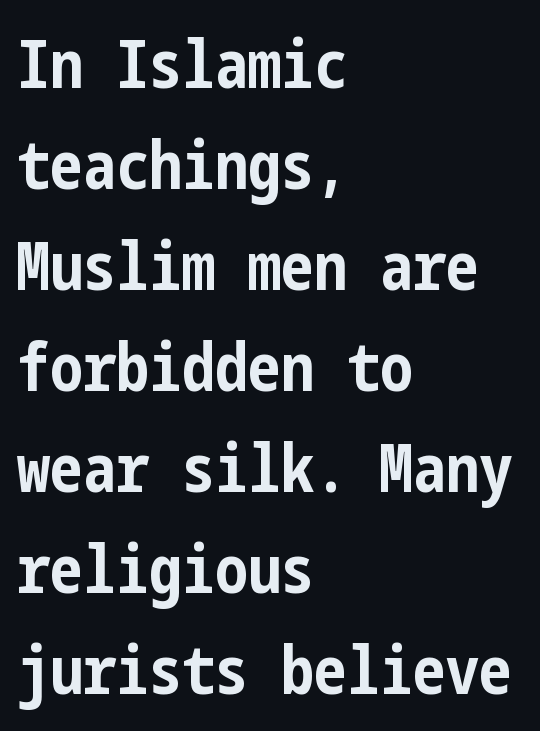
{"serif": "no", "italic": "no", "bold": "yes", "weight": "bold", "width": "condensed", "stroke_contrast": "low", "x_height": "medium", "underline": "no", "align": "left", "line_spacing": "normal", "line_spacing_ratio": 1.53, "letter_spacing": "normal", "letter_spacing_em": 0.0, "glyph_px": 66}
